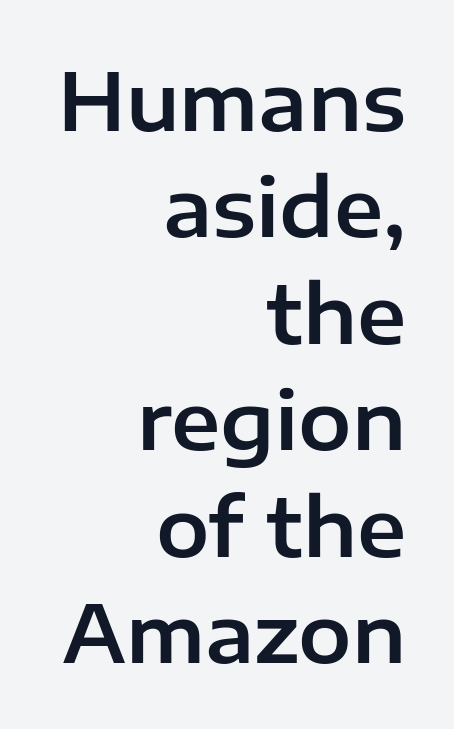
The image shows 80 px sans-serif type, upright; set right-aligned, normal line spacing (1.33x), normal letter spacing, not underlined; low stroke contrast and a medium x-height.
